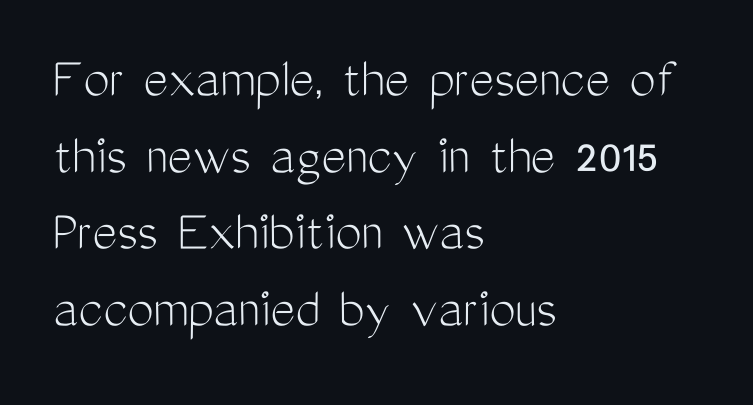
{"serif": "no", "italic": "no", "bold": "no", "weight": "light", "width": "condensed", "stroke_contrast": "medium", "x_height": "medium", "monospaced": "no", "underline": "no", "align": "left", "line_spacing": "normal", "line_spacing_ratio": 1.3, "letter_spacing": "normal", "letter_spacing_em": 0.0, "glyph_px": 59}
